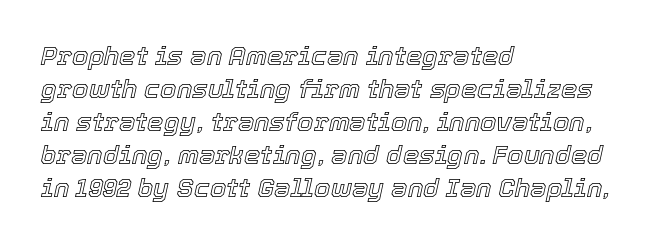
The image shows 26 px text type, italic (leaning right); set left-aligned, normal line spacing (1.27x), normal letter spacing, not underlined.
